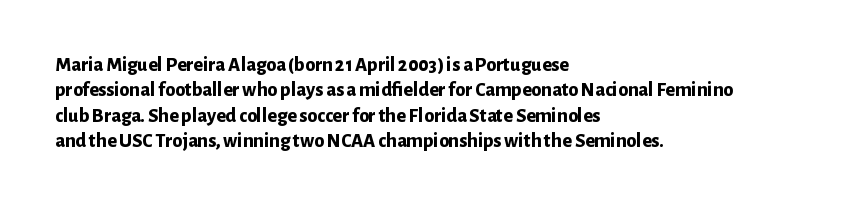
Characters follow at the spacing the type designer built in. What's the leading like? Ordinary, nothing unusual. Horizontal alignment here is leftward, the default for most running prose. The words here are not underlined. The typesetting leans heavy: a genuine bold.
